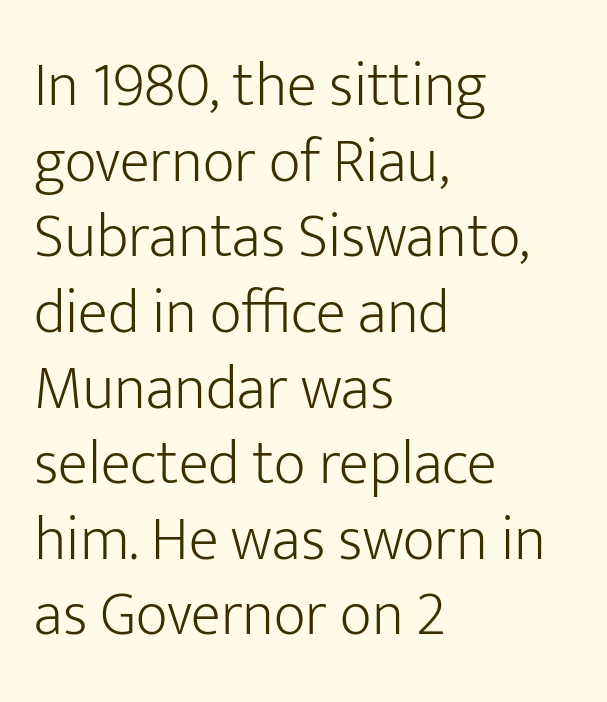
{"serif": "no", "italic": "no", "bold": "no", "weight": "light", "width": "normal", "stroke_contrast": "low", "x_height": "medium", "monospaced": "no", "underline": "no", "align": "left", "line_spacing_ratio": 1.22, "letter_spacing": "normal", "letter_spacing_em": 0.0, "glyph_px": 62}
